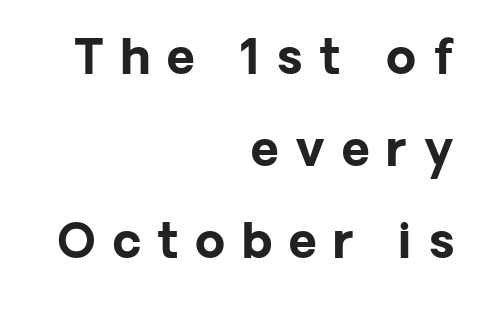
{"serif": "no", "italic": "no", "bold": "yes", "weight": "bold", "width": "normal", "stroke_contrast": "low", "x_height": "medium", "monospaced": "no", "underline": "no", "align": "right", "line_spacing": "loose", "line_spacing_ratio": 1.92, "letter_spacing": "wide", "letter_spacing_em": 0.35, "glyph_px": 48}
